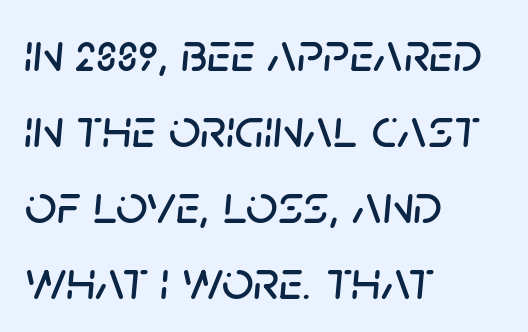
You could call the tracking neutral — neither tight nor loose. Bare-footed words on every line. You could not count columns in this text — the font is proportionally spaced. Where is the straight margin? On the left. The leading is moderate, giving the passage an even texture.
